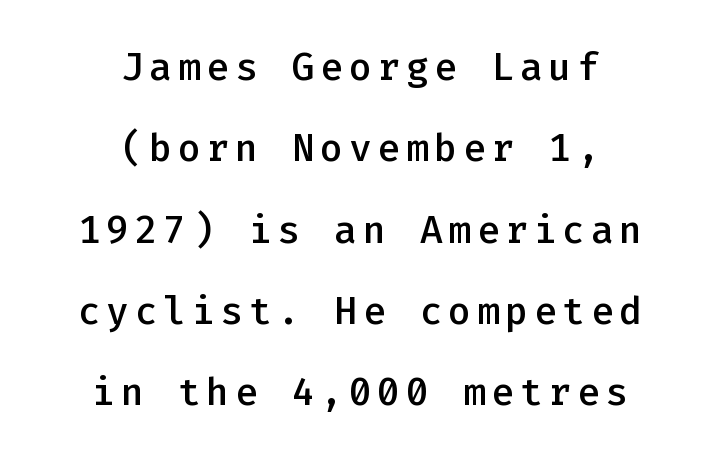
The image shows 38 px semibold sans-serif type, upright, monospaced; set centered, loose line spacing (2.14x), not underlined; low stroke contrast and a medium x-height.
